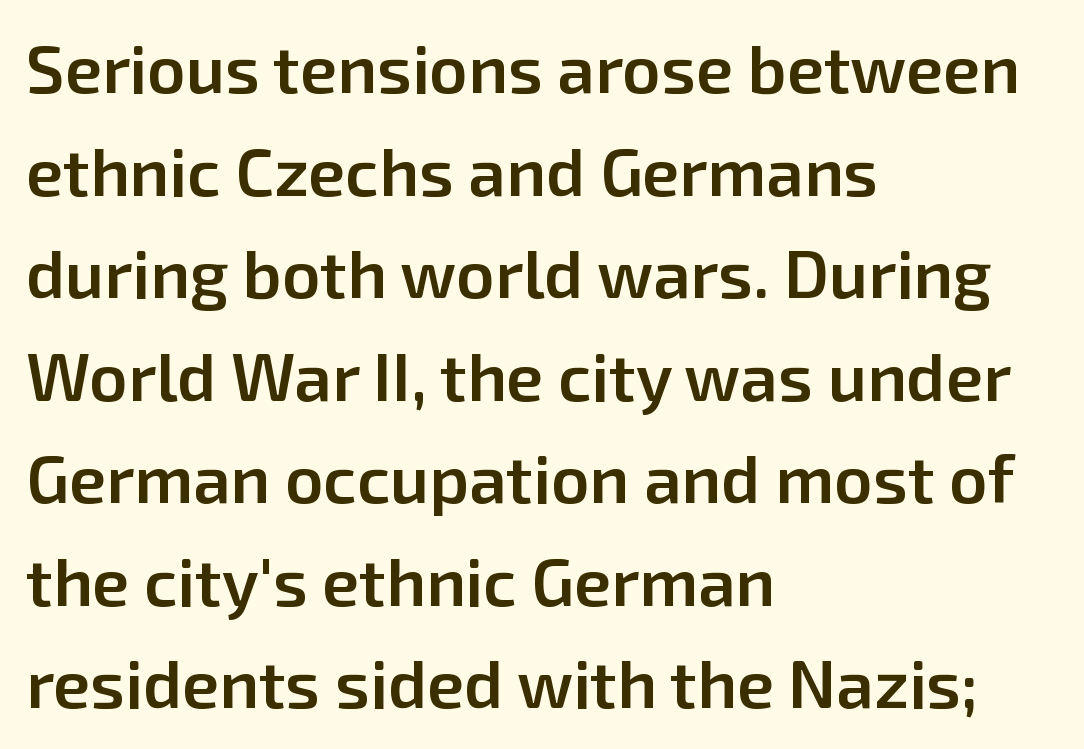
The image shows 67 px semibold sans-serif type, upright; set left-aligned, normal line spacing (1.53x), normal letter spacing, not underlined; low stroke contrast and a medium x-height.
